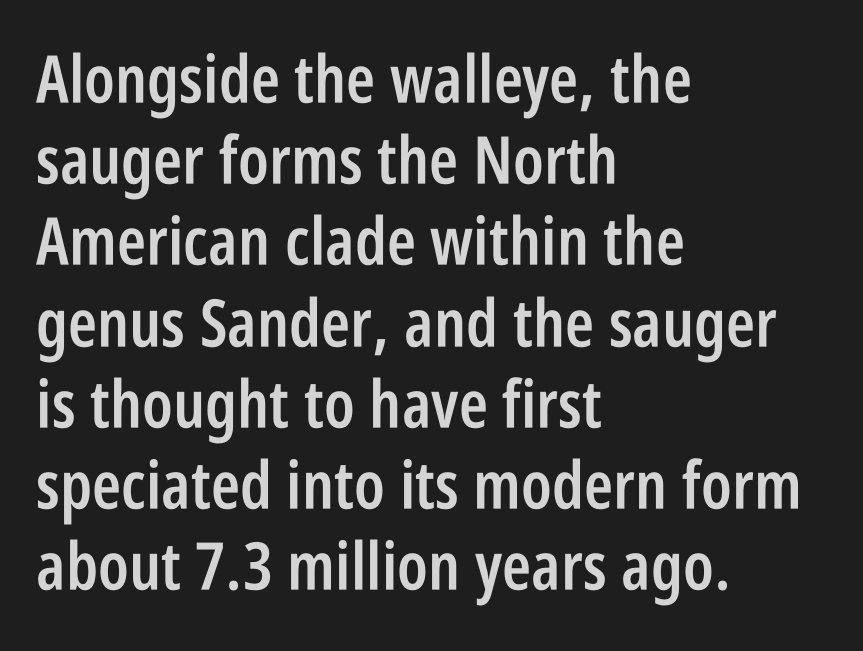
{"serif": "no", "italic": "no", "bold": "semi", "weight": "semibold", "width": "condensed", "stroke_contrast": "low", "x_height": "large", "monospaced": "no", "underline": "no", "align": "left", "line_spacing_ratio": 1.23, "letter_spacing": "normal", "letter_spacing_em": 0.0, "glyph_px": 66}
